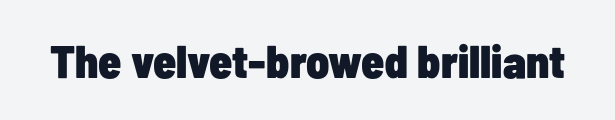
{"serif": "no", "italic": "no", "bold": "yes", "weight": "heavy", "width": "condensed", "stroke_contrast": "low", "x_height": "medium", "monospaced": "no", "underline": "no", "letter_spacing": "normal", "letter_spacing_em": 0.0, "glyph_px": 46}
